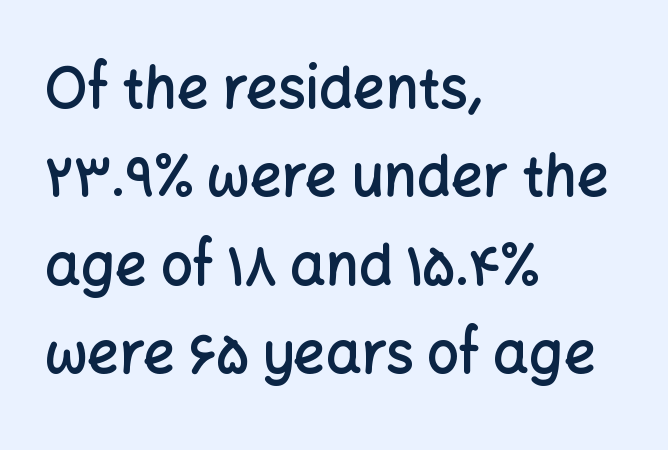
Q: Is the text bold? A: Semi-bold.
Q: Is the text italic (slanted)? A: No, it is upright.
Q: Is the typeface a serif or a sans-serif typeface? A: Sans-serif.
Q: Is the text underlined? A: No.
Q: How is the paragraph aligned? A: Left-aligned.
Q: Is the spacing between letters normal or unusually wide? A: Normal.
Q: Is the spacing between lines tight, normal or loose? A: Normal.
Q: Width (condensed, normal, or wide)? A: Normal.
Q: Stroke contrast? A: Low.
Q: x-height? A: Medium.
Q: Monospaced? A: No.
